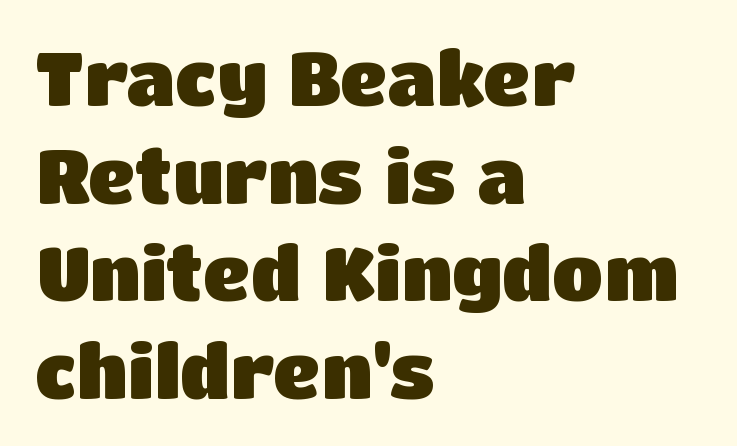
The image shows 74 px heavy sans-serif type, upright; set left-aligned, normal line spacing (1.32x), normal letter spacing, not underlined; low stroke contrast and a large x-height.
